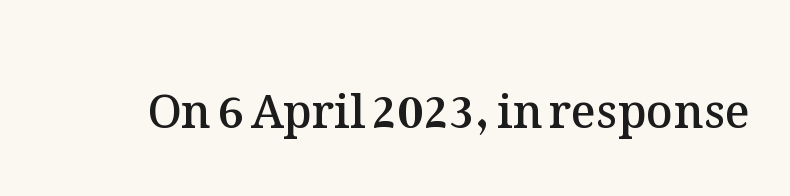
Q: Is the text bold? A: Semi-bold.
Q: Is the text italic (slanted)? A: No, it is upright.
Q: Is the text underlined? A: No.
Q: Is the spacing between letters normal or unusually wide? A: Normal.
Q: Width (condensed, normal, or wide)? A: Normal.
Q: Stroke contrast? A: Medium.
Q: x-height? A: Medium.
Q: Monospaced? A: No.
